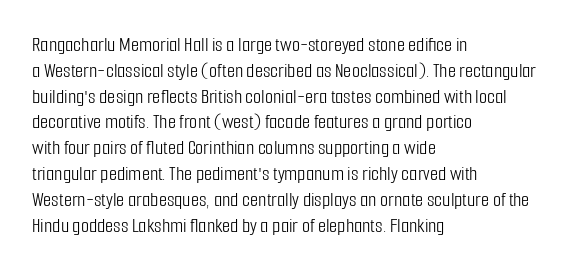
The image shows 21 px text type, upright; set left-aligned, line spacing 1.23x, normal letter spacing, not underlined.
